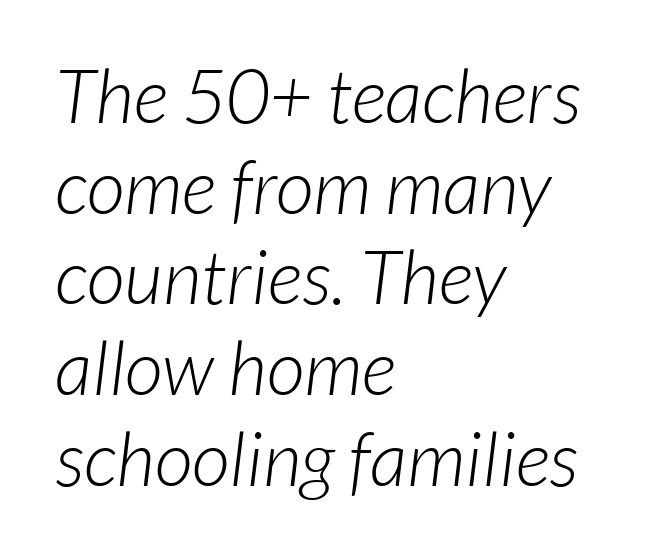
Every row of glyphs begins at an identical x-position on the left. On a weight scale, this lands at 450 or below. Here the designer chose a conventional face with non-uniform glyph widths. Descenders hang freely into open space. Letterform terminals end flat and unadorned throughout the passage. This rendering leaves character spacing at its baseline value.
